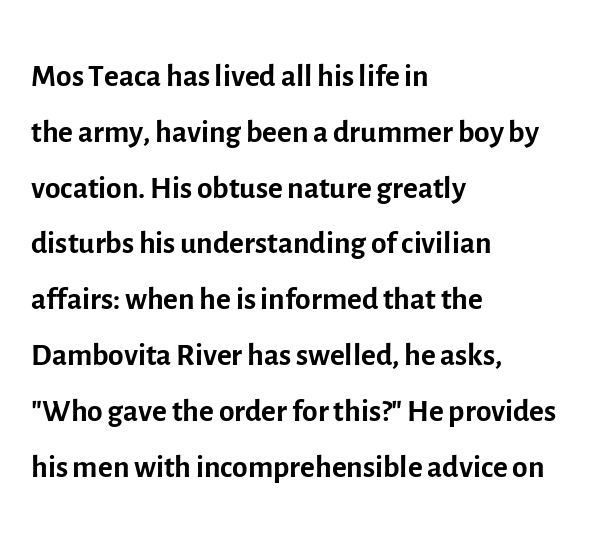
Heft: none added — not bold. Regarding serifs, this sample does without them. Italic: no, the glyphs are upright roman. The lines are quadded left.
